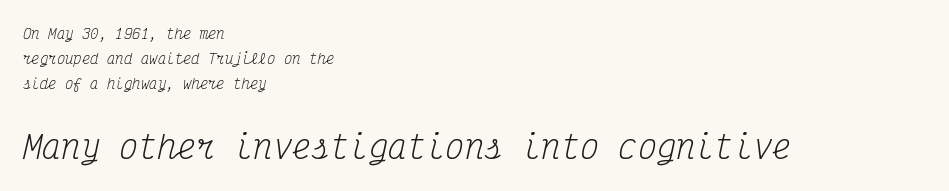
{"serif": "yes", "italic": "yes", "lean": "right", "slant_degrees": 12, "bold": "no", "weight": "regular", "width": "condensed", "stroke_contrast": "medium", "x_height": "medium", "monospaced": "yes", "underline": "no", "align": "left", "line_spacing_ratio": 1.78, "letter_spacing": "normal", "letter_spacing_em": 0.0, "larger_block": "second", "size_ratio": 2.29, "glyph_px": 32}
